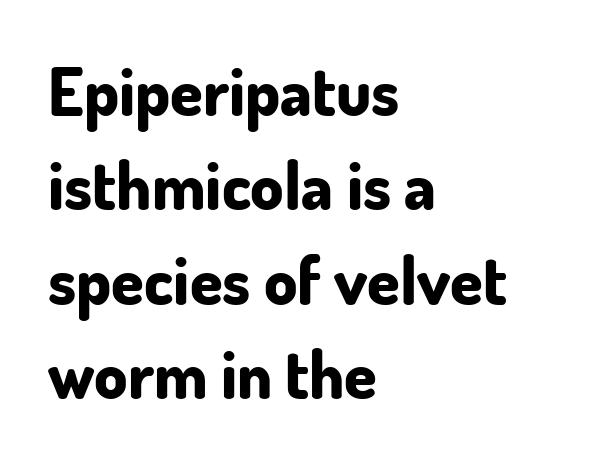
{"serif": "no", "italic": "no", "bold": "yes", "weight": "bold", "width": "normal", "stroke_contrast": "low", "x_height": "small", "monospaced": "no", "underline": "no", "align": "left", "line_spacing": "normal", "line_spacing_ratio": 1.43, "letter_spacing": "normal", "letter_spacing_em": 0.0, "glyph_px": 66}
